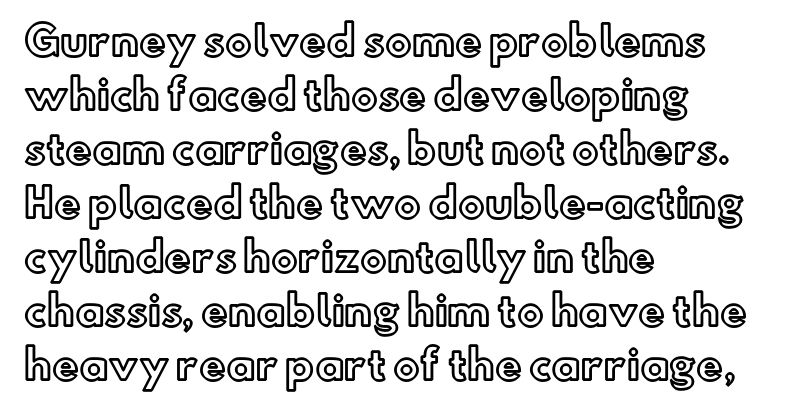
The image shows 40 px text type, upright; set left-aligned, normal line spacing (1.35x), normal letter spacing, not underlined; a small x-height.
